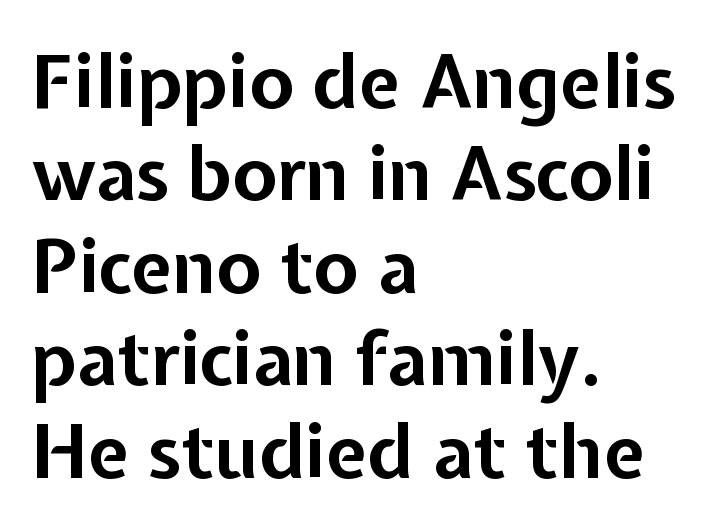
Q: Is the text bold? A: Yes.
Q: Is the text italic (slanted)? A: No, it is upright.
Q: Is the typeface a serif or a sans-serif typeface? A: Sans-serif.
Q: Is the text underlined? A: No.
Q: How is the paragraph aligned? A: Left-aligned.
Q: Is the spacing between letters normal or unusually wide? A: Normal.
Q: Is the spacing between lines tight, normal or loose? A: Normal.
Q: Width (condensed, normal, or wide)? A: Normal.
Q: Stroke contrast? A: Low.
Q: x-height? A: Medium.
Q: Monospaced? A: No.
